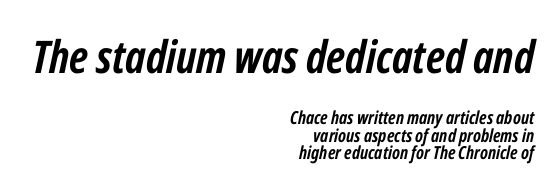
Only glyphs here, with clear space below each row. Characters are canted at an angle relative to the baseline's perpendicular. Varying glyph widths throughout — classic text-font behaviour. The tracking reads as untouched default to a designer's eye. Type size steps down from the first block to the second. In CSS terms this would be text-align: right.
